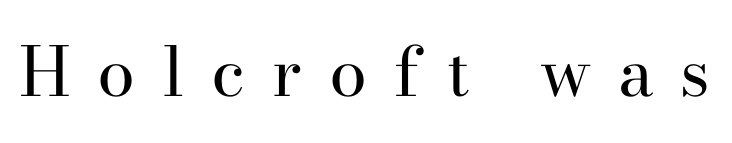
The image shows 68 px regular-weight serif type, upright; set unusually wide letter spacing (+0.39 em), not underlined; high stroke contrast and a small x-height.
